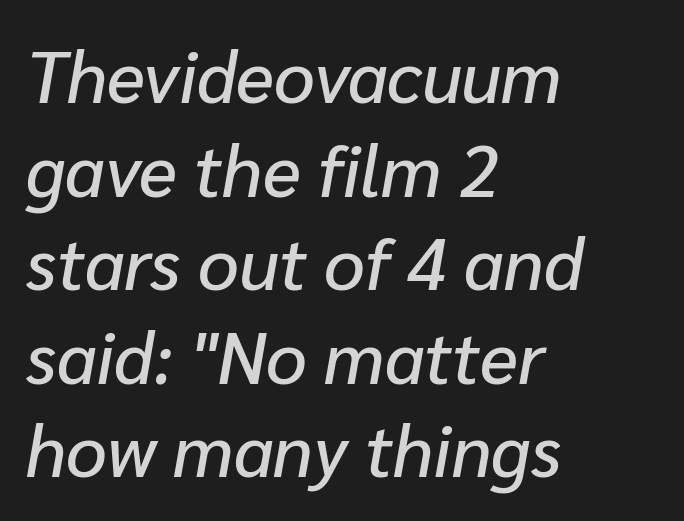
Q: Is the text italic (slanted)? A: Yes, it leans right by about 10 degrees.
Q: Is the text underlined? A: No.
Q: How is the paragraph aligned? A: Left-aligned.
Q: Is the spacing between letters normal or unusually wide? A: Normal.
Q: Is the spacing between lines tight, normal or loose? A: Normal.
Q: Width (condensed, normal, or wide)? A: Normal.
Q: Stroke contrast? A: Low.
Q: x-height? A: Medium.
Q: Monospaced? A: No.
